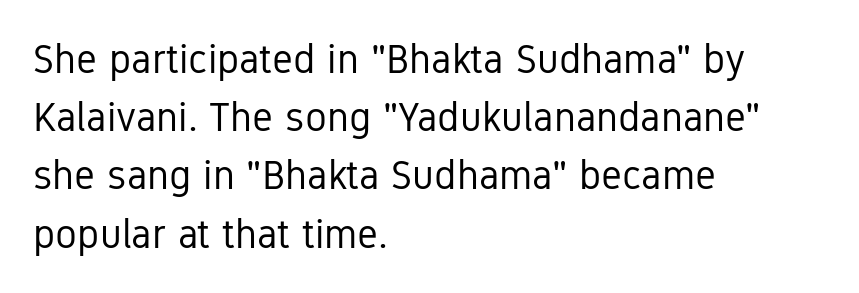
The image shows 41 px regular-weight, condensed sans-serif type, upright; set left-aligned, normal line spacing (1.42x), normal letter spacing, not underlined; low stroke contrast and a medium x-height.
